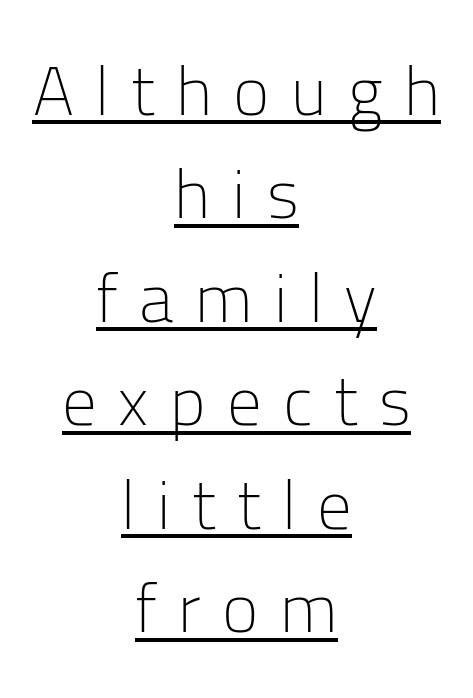
These glyphs show unthickened strokes, regular width or finer. Quick note: not italic, upright. Here the glyphs are tracked loosely, breaking word shapes into spaced letters. Vertically, the passage feels balanced, rows spaced as you'd expect. A sans-serif font was chosen for this passage. Line starts and ends both wander, symmetrically.
